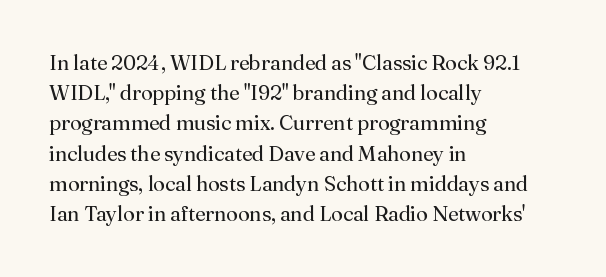
{"italic": "no", "bold": "no", "underline": "no", "align": "left", "line_spacing": "normal", "line_spacing_ratio": 1.44, "letter_spacing": "normal", "letter_spacing_em": 0.0, "glyph_px": 21}
